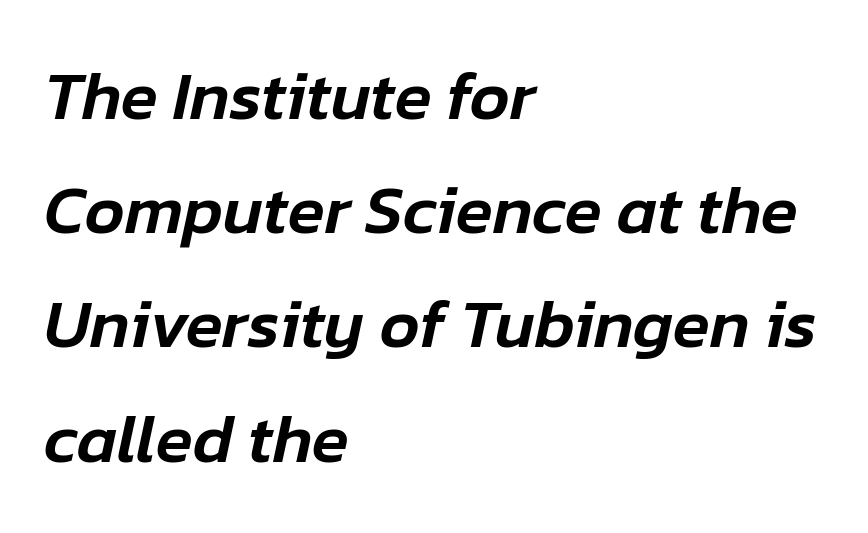
The image shows 68 px text type, italic (leaning right); set left-aligned, normal line spacing (1.68x), normal letter spacing, not underlined; low stroke contrast and a medium x-height.
